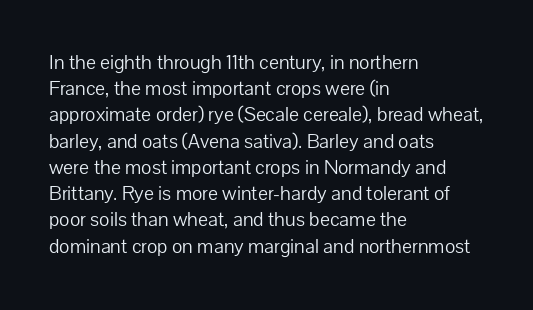
Q: Is the text bold? A: No.
Q: Is the text italic (slanted)? A: No, it is upright.
Q: Is the text underlined? A: No.
Q: How is the paragraph aligned? A: Left-aligned.
Q: Is the spacing between letters normal or unusually wide? A: Normal.
Q: Is the spacing between lines tight, normal or loose? A: Normal.
